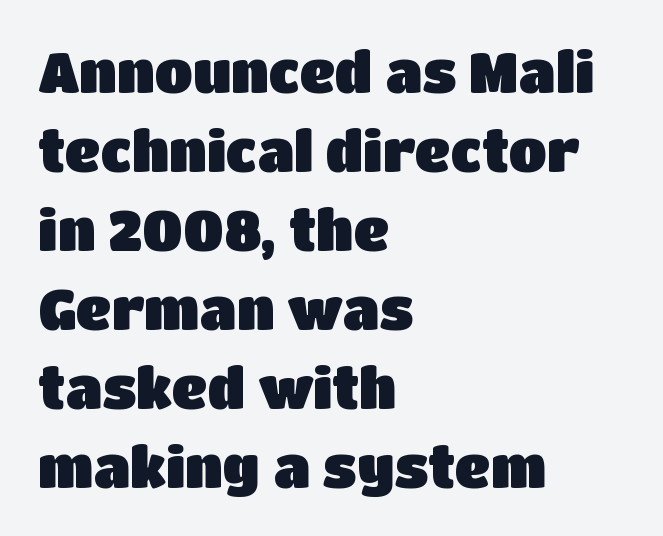
{"serif": "no", "italic": "no", "width": "normal", "stroke_contrast": "low", "x_height": "large", "monospaced": "no", "underline": "no", "align": "left", "line_spacing": "normal", "line_spacing_ratio": 1.41, "letter_spacing": "normal", "letter_spacing_em": 0.0, "glyph_px": 56}
